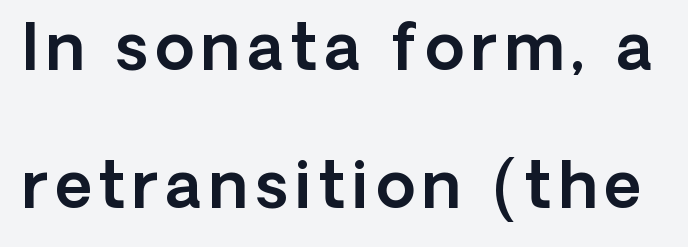
The image shows 64 px sans-serif type, upright; set loose line spacing (2.16x), not underlined; a medium x-height.
